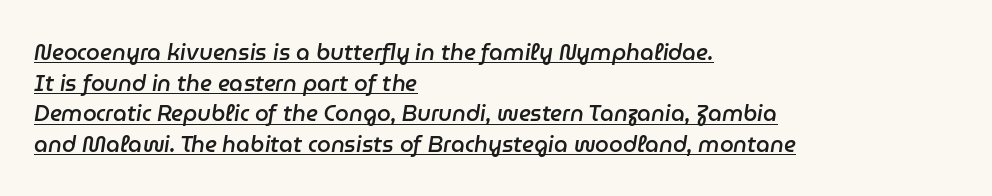
Caption: lettering with a line underneath. A fair bit of extra ink — the face is semibold, not bold. A normal amount of white space separates one row of letters from the next. The ragged edge is on the right, which tells us the setting is flush left.
